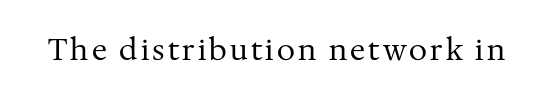
Varying glyph widths throughout — classic text-font behaviour. Type without underlining. Stroke thickness stays within the range of a standard reading face or lighter. This is serif lettering, the kind often seen in printed books.
